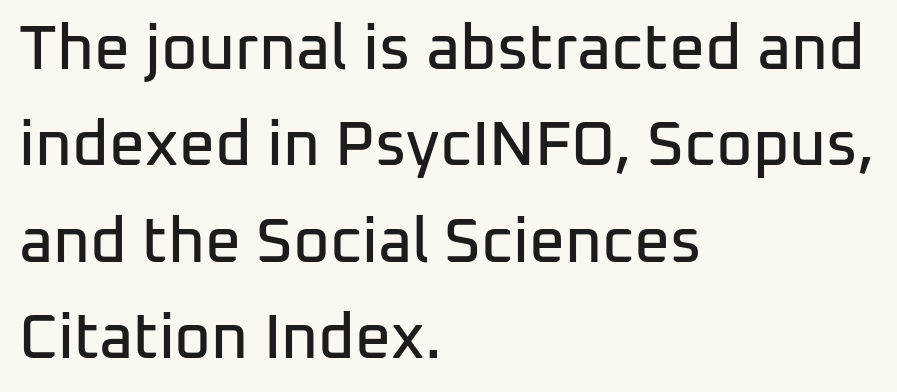
{"serif": "no", "italic": "no", "width": "normal", "stroke_contrast": "low", "x_height": "medium", "monospaced": "no", "underline": "no", "align": "left", "line_spacing": "normal", "line_spacing_ratio": 1.53, "letter_spacing": "normal", "letter_spacing_em": 0.0, "glyph_px": 63}
